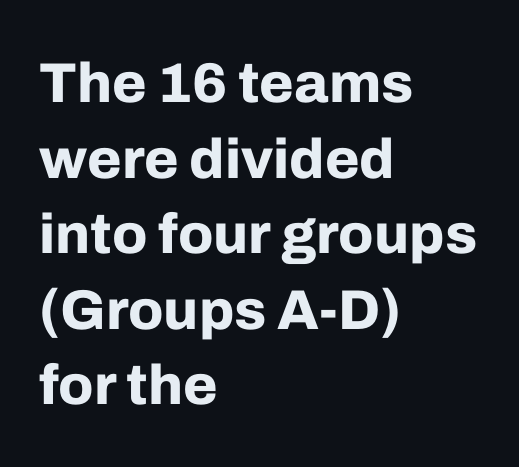
Thick stems and heavy bowls — unmistakably bold. Do the characters align in a grid? No, the font is proportional. The typesetter chose a ragged-right arrangement here. The passage shown is not underscored anywhere. There is no visible air inserted between adjacent glyphs. The passage shown is typeset with a sans-serif family.
